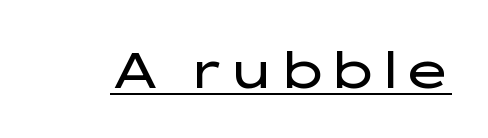
{"serif": "no", "italic": "no", "bold": "no", "weight": "regular", "width": "wide", "stroke_contrast": "low", "x_height": "medium", "monospaced": "no", "underline": "yes", "letter_spacing": "normal", "letter_spacing_em": 0.0, "glyph_px": 51}
